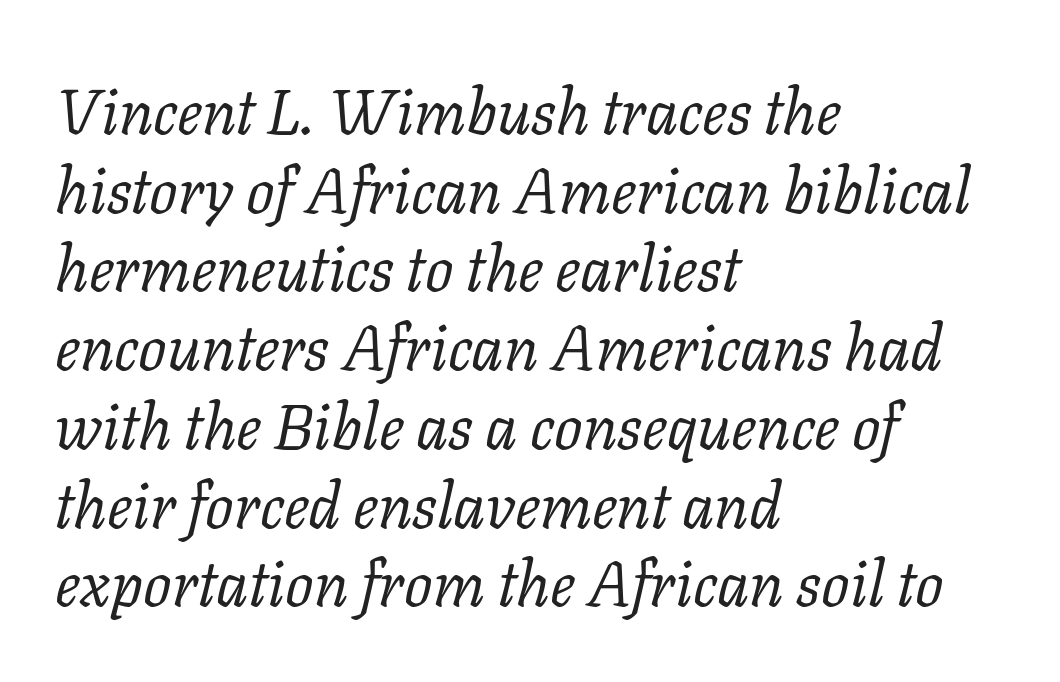
The image shows 63 px regular-weight serif type, italic (leaning right); set left-aligned, normal line spacing (1.25x), normal letter spacing, not underlined; low stroke contrast and a medium x-height.
